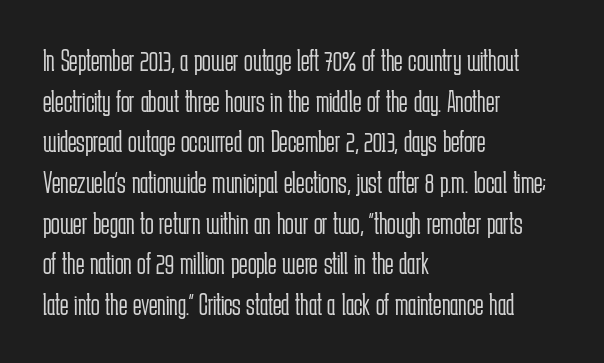
The rendering shows plain stroke endings on the letterforms — a sans-serif design. In terms of posture, this sample is upright. These lines are rendered in a variable-pitch font. Unmarked baselines from the first word to the last. Caption: standard tracking, unaltered.
